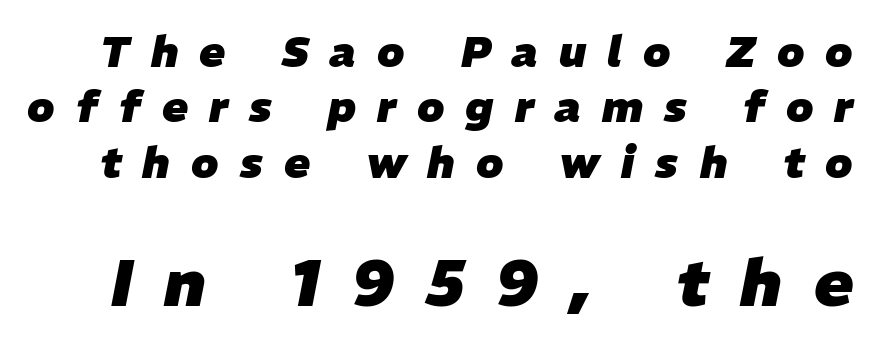
Q: Is the text bold? A: Yes.
Q: Is the text italic (slanted)? A: Yes, it leans right by about 11 degrees.
Q: Is the text underlined? A: No.
Q: Is the spacing between letters normal or unusually wide? A: Unusually wide.
Q: Is the spacing between lines tight, normal or loose? A: Normal.
Q: Which block of text is set in a larger size, the first (top) or the second (bottom)? A: The second (bottom) one.
Q: Width (condensed, normal, or wide)? A: Normal.
Q: Stroke contrast? A: Low.
Q: x-height? A: Medium.
Q: Monospaced? A: No.
